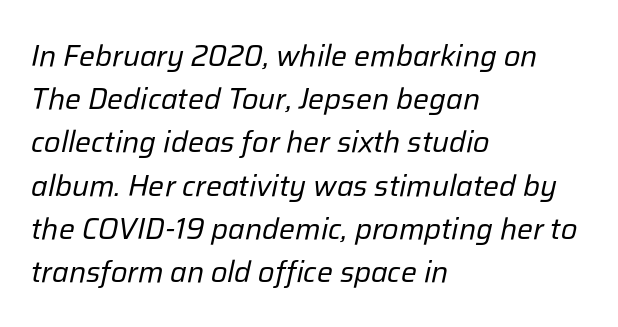
The image shows 30 px regular-weight type, italic (leaning right); set left-aligned, normal line spacing (1.44x), normal letter spacing, not underlined; low stroke contrast and a medium x-height.
